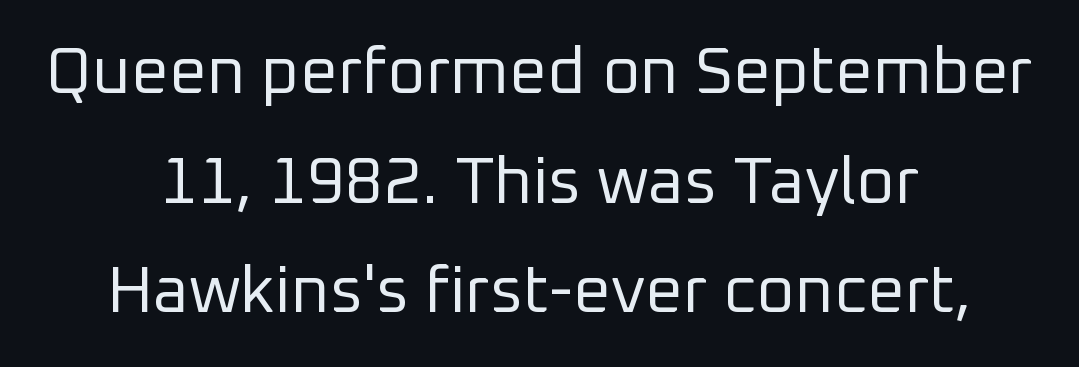
The image shows 66 px regular-weight sans-serif type, upright; set centered, normal line spacing (1.66x), normal letter spacing, not underlined; low stroke contrast and a medium x-height.
